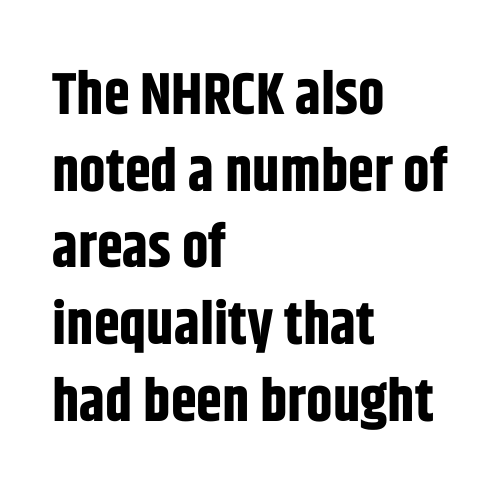
Varying glyph widths throughout — classic text-font behaviour. Just letters on the line, the space beneath them empty. Reading down the column, the eye jumps a familiar distance to each next line. This sample uses a sans-serif face. Words appear dense and cohesive because spacing is normal. Is the type bold? Yes — the strokes are clearly thick and heavy.
